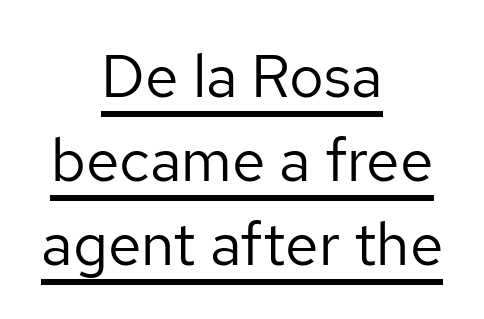
The image shows 60 px regular-weight sans-serif type, upright; set centered, normal line spacing (1.4x), normal letter spacing, underlined; low stroke contrast and a medium x-height.
